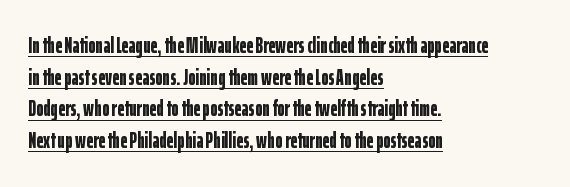
The image shows 22 px bold type, upright; set left-aligned, normal line spacing (1.44x), normal letter spacing, underlined.
